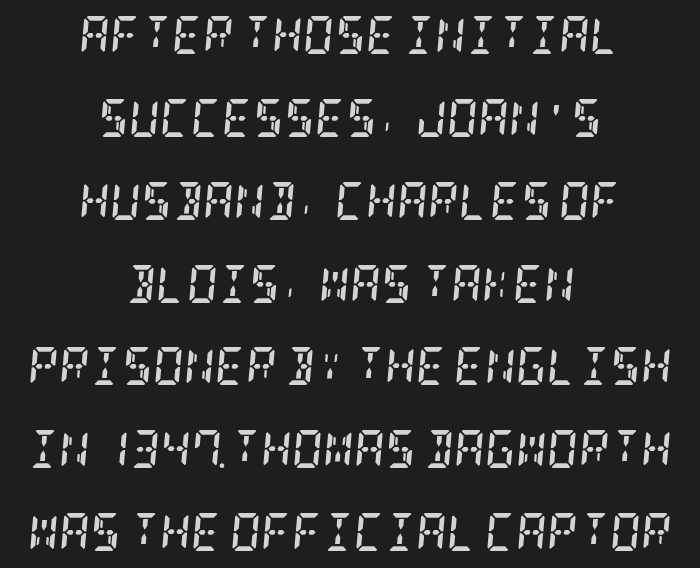
{"serif": "yes", "italic": "yes", "lean": "right", "slant_degrees": 5, "bold": "yes", "weight": "semibold", "width": "condensed", "stroke_contrast": "low", "x_height": "large", "underline": "no", "align": "center", "line_spacing": "loose", "line_spacing_ratio": 2.18, "letter_spacing": "normal", "letter_spacing_em": 0.0, "glyph_px": 38}
